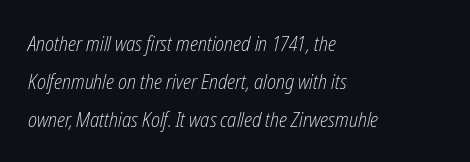
{"italic": "yes", "lean": "right", "slant_degrees": 12, "bold": "no", "underline": "no", "align": "left", "line_spacing_ratio": 1.8, "letter_spacing": "normal", "letter_spacing_em": 0.0, "glyph_px": 21}
